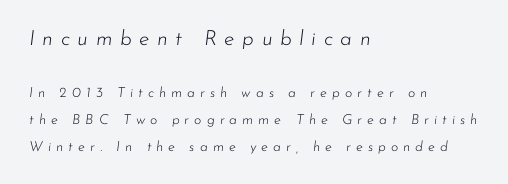
The image shows 21 px text type, italic (leaning right); set left-aligned, loose line spacing (1.92x), unusually wide letter spacing (+0.36 em), not underlined; the first (top) block is 1.5x larger.
